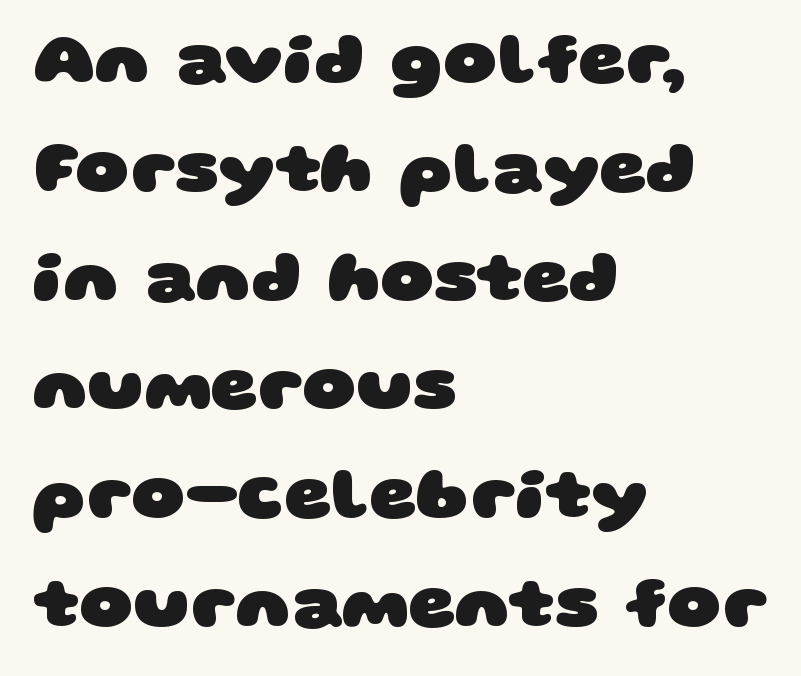
Q: Is the text bold? A: Yes.
Q: Is the typeface a serif or a sans-serif typeface? A: Sans-serif.
Q: Is the text underlined? A: No.
Q: How is the paragraph aligned? A: Left-aligned.
Q: Is the spacing between letters normal or unusually wide? A: Normal.
Q: Is the spacing between lines tight, normal or loose? A: Normal.
Q: Width (condensed, normal, or wide)? A: Wide.
Q: Stroke contrast? A: Low.
Q: x-height? A: Large.
Q: Monospaced? A: No.
